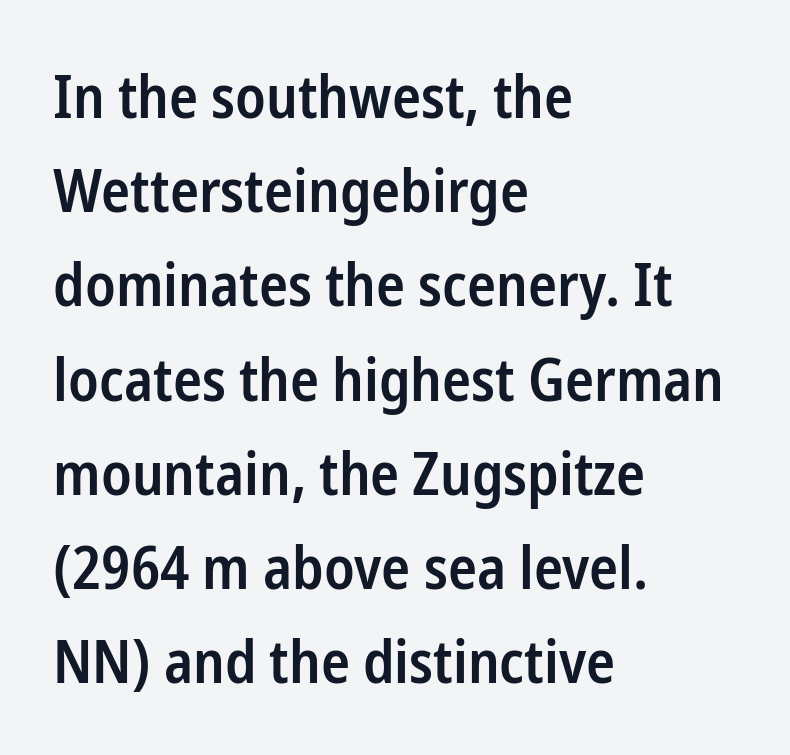
Q: Is the text bold? A: Semi-bold.
Q: Is the text italic (slanted)? A: No, it is upright.
Q: Is the typeface a serif or a sans-serif typeface? A: Sans-serif.
Q: Is the text underlined? A: No.
Q: How is the paragraph aligned? A: Left-aligned.
Q: Is the spacing between letters normal or unusually wide? A: Normal.
Q: Is the spacing between lines tight, normal or loose? A: Normal.
Q: Width (condensed, normal, or wide)? A: Condensed.
Q: Stroke contrast? A: Low.
Q: x-height? A: Medium.
Q: Monospaced? A: No.
